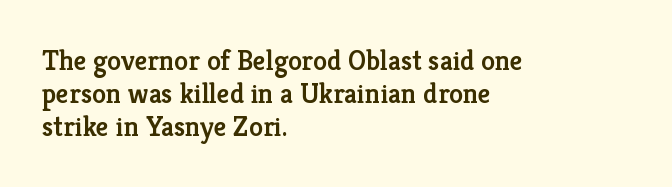
{"serif": "yes", "italic": "no", "bold": "semi", "weight": "semibold", "width": "normal", "stroke_contrast": "low", "x_height": "medium", "monospaced": "no", "underline": "no", "align": "left", "line_spacing_ratio": 1.17, "letter_spacing": "normal", "letter_spacing_em": 0.0, "glyph_px": 28}
